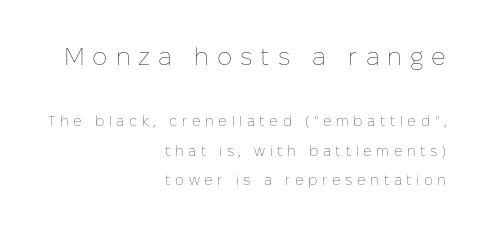
Q: Is the text bold? A: No.
Q: Is the text italic (slanted)? A: No, it is upright.
Q: Is the text underlined? A: No.
Q: How is the paragraph aligned? A: Right-aligned.
Q: Is the spacing between letters normal or unusually wide? A: Unusually wide.
Q: Is the spacing between lines tight, normal or loose? A: Loose.
Q: Which block of text is set in a larger size, the first (top) or the second (bottom)? A: The first (top) one.
